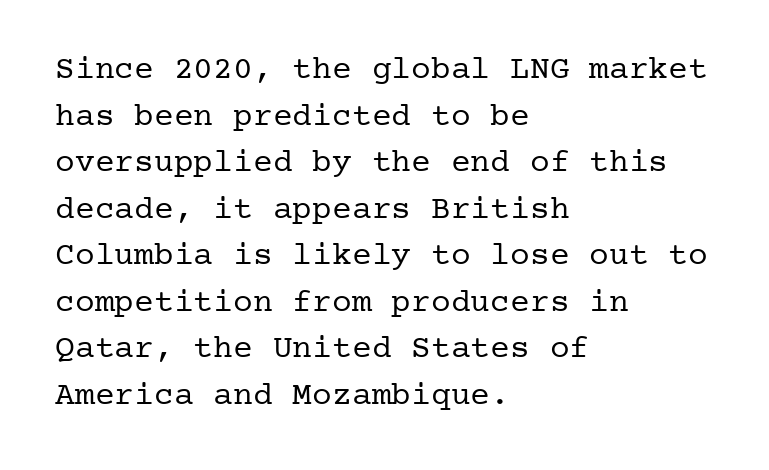
Q: Is the text bold? A: No.
Q: Is the text italic (slanted)? A: No, it is upright.
Q: Is the typeface a serif or a sans-serif typeface? A: Serif.
Q: Is the text underlined? A: No.
Q: How is the paragraph aligned? A: Left-aligned.
Q: Is the spacing between letters normal or unusually wide? A: Normal.
Q: Is the spacing between lines tight, normal or loose? A: Normal.
Q: Width (condensed, normal, or wide)? A: Normal.
Q: Stroke contrast? A: Low.
Q: x-height? A: Medium.
